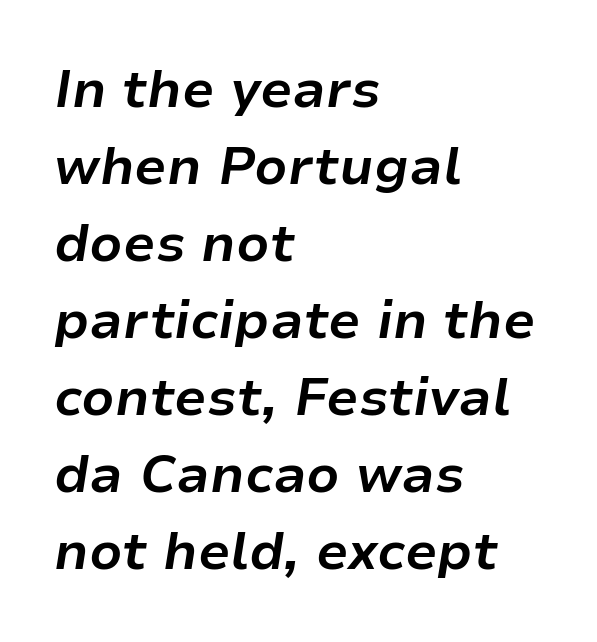
The image shows 52 px bold type, italic (leaning right); set left-aligned, normal line spacing (1.48x), normal letter spacing, not underlined; low stroke contrast and a medium x-height.
